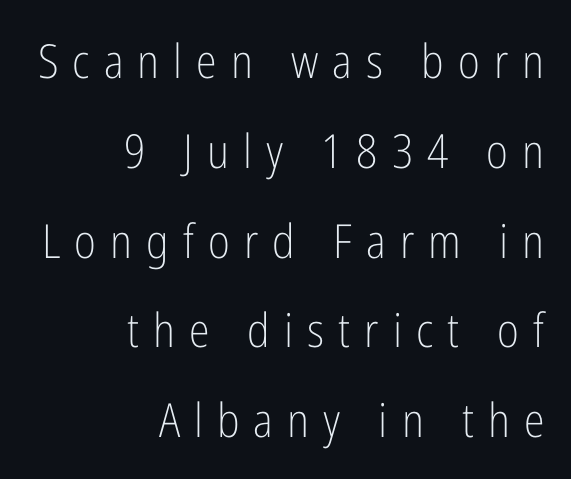
{"serif": "no", "italic": "no", "bold": "no", "weight": "light", "width": "condensed", "stroke_contrast": "low", "x_height": "medium", "monospaced": "no", "underline": "no", "align": "right", "line_spacing": "loose", "line_spacing_ratio": 1.91, "letter_spacing": "wide", "letter_spacing_em": 0.3, "glyph_px": 47}
